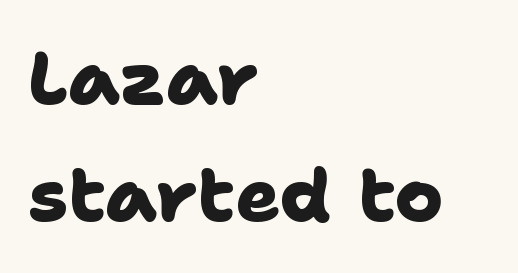
Q: Is the text bold? A: Yes.
Q: Is the typeface a serif or a sans-serif typeface? A: Sans-serif.
Q: Is the text underlined? A: No.
Q: How is the paragraph aligned? A: Left-aligned.
Q: Is the spacing between letters normal or unusually wide? A: Normal.
Q: Is the spacing between lines tight, normal or loose? A: Normal.
Q: Width (condensed, normal, or wide)? A: Normal.
Q: Stroke contrast? A: Low.
Q: x-height? A: Medium.
Q: Monospaced? A: No.
